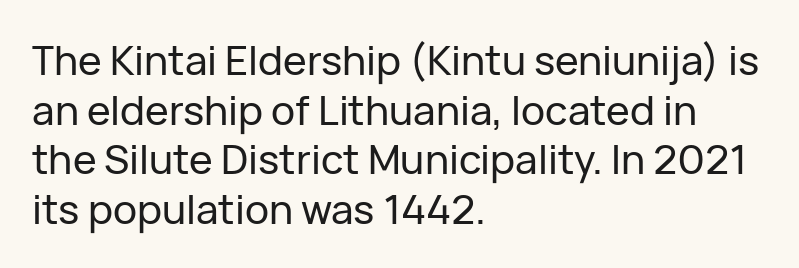
The passage shown is typed in a proportional face where columns would drift. Any mark beneath the type? The region is blank. The lines in this sample share a left origin and differ only in where they stop. Look at the bottom of the vertical strokes: they stop flat, with no serifs. Ascenders rise straight up at ninety degrees.
